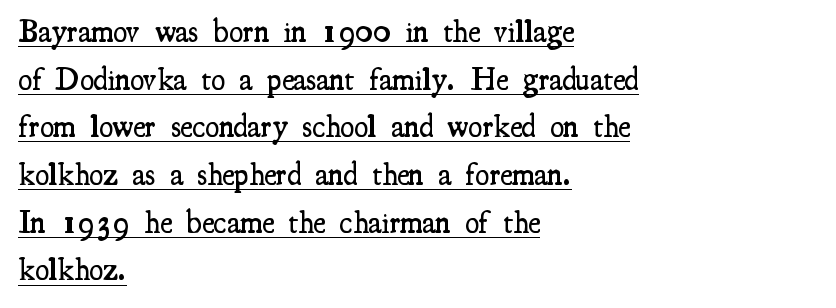
Leading: standard. The type family on display is of the serif kind. The sample has been set in demibold, a notch under bold. If you drew a line through each stem, it would be perfectly vertical.
